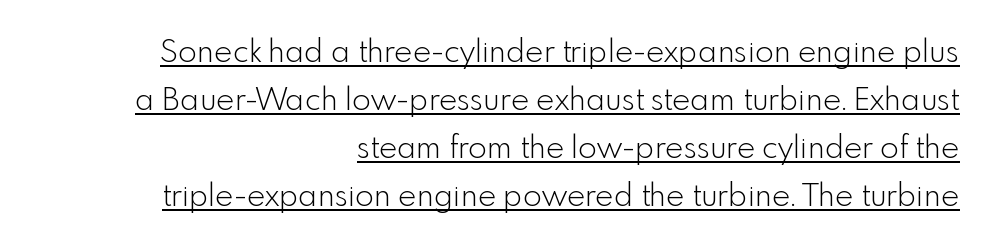
Q: Is the text bold? A: No.
Q: Is the text italic (slanted)? A: No, it is upright.
Q: Is the typeface a serif or a sans-serif typeface? A: Sans-serif.
Q: Is the text underlined? A: Yes.
Q: How is the paragraph aligned? A: Right-aligned.
Q: Is the spacing between letters normal or unusually wide? A: Normal.
Q: Is the spacing between lines tight, normal or loose? A: Normal.
Q: Width (condensed, normal, or wide)? A: Normal.
Q: x-height? A: Small.
Q: Monospaced? A: No.
